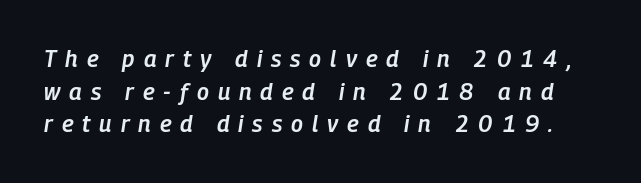
{"italic": "yes", "lean": "right", "slant_degrees": 9, "bold": "semi", "underline": "no", "line_spacing": "normal", "line_spacing_ratio": 1.42, "letter_spacing": "wide", "letter_spacing_em": 0.39, "glyph_px": 23}
